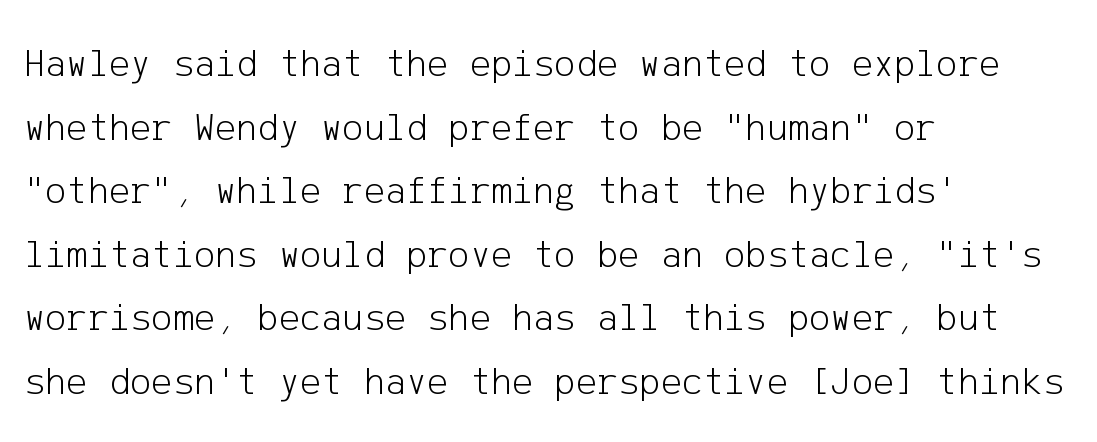
Q: Is the text bold? A: No.
Q: Is the text italic (slanted)? A: No, it is upright.
Q: Is the typeface a serif or a sans-serif typeface? A: Sans-serif.
Q: Is the text underlined? A: No.
Q: How is the paragraph aligned? A: Left-aligned.
Q: Is the spacing between letters normal or unusually wide? A: Normal.
Q: Is the spacing between lines tight, normal or loose? A: Normal.
Q: Width (condensed, normal, or wide)? A: Normal.
Q: Stroke contrast? A: Low.
Q: x-height? A: Medium.
